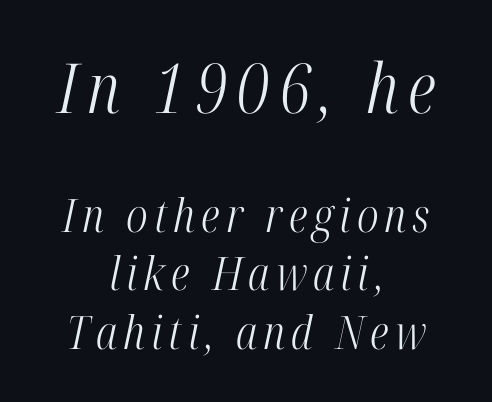
The rendering uses natural spacing where letterforms have individual widths. Reading down the column, the eye jumps a familiar distance to each next line. Does the lettering tilt? It does — this is italic. Letterform terminals end in serifs throughout the passage. Leftover space on each line is divided equally before and after the words. Unbolded letterforms with no extra heft.
